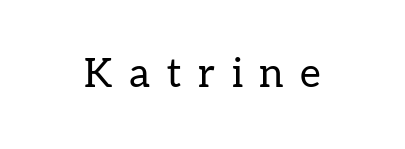
Q: Is the text bold? A: No.
Q: Is the text italic (slanted)? A: No, it is upright.
Q: Is the typeface a serif or a sans-serif typeface? A: Serif.
Q: Is the text underlined? A: No.
Q: Is the spacing between letters normal or unusually wide? A: Unusually wide.
Q: Width (condensed, normal, or wide)? A: Normal.
Q: Stroke contrast? A: Low.
Q: x-height? A: Medium.
Q: Monospaced? A: No.
